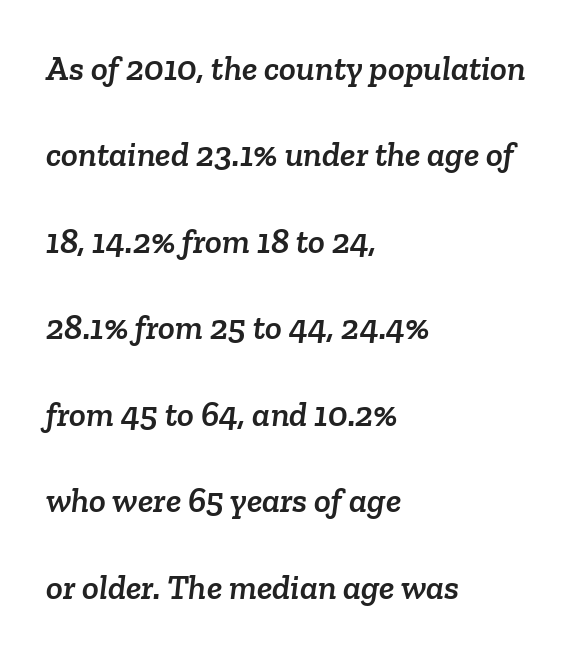
The gap between lines stays unmarked. Here the designer chose a conventional face with non-uniform glyph widths. Does the copy run flush right? No — it runs flush left. You could call the tracking neutral — neither tight nor loose. Leading is clearly above the norm, producing a sparse column.
